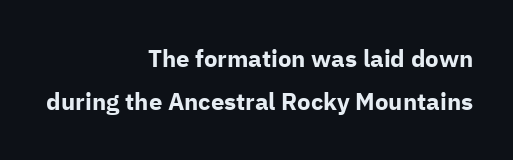
Q: Is the text bold? A: Yes.
Q: Is the text italic (slanted)? A: No, it is upright.
Q: Is the text underlined? A: No.
Q: How is the paragraph aligned? A: Right-aligned.
Q: Is the spacing between letters normal or unusually wide? A: Normal.
